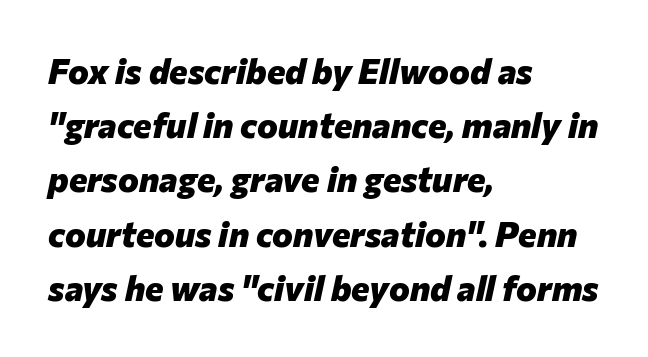
The image shows 35 px heavy type, italic (leaning right); set left-aligned, normal line spacing (1.55x), normal letter spacing, not underlined; low stroke contrast and a medium x-height.
